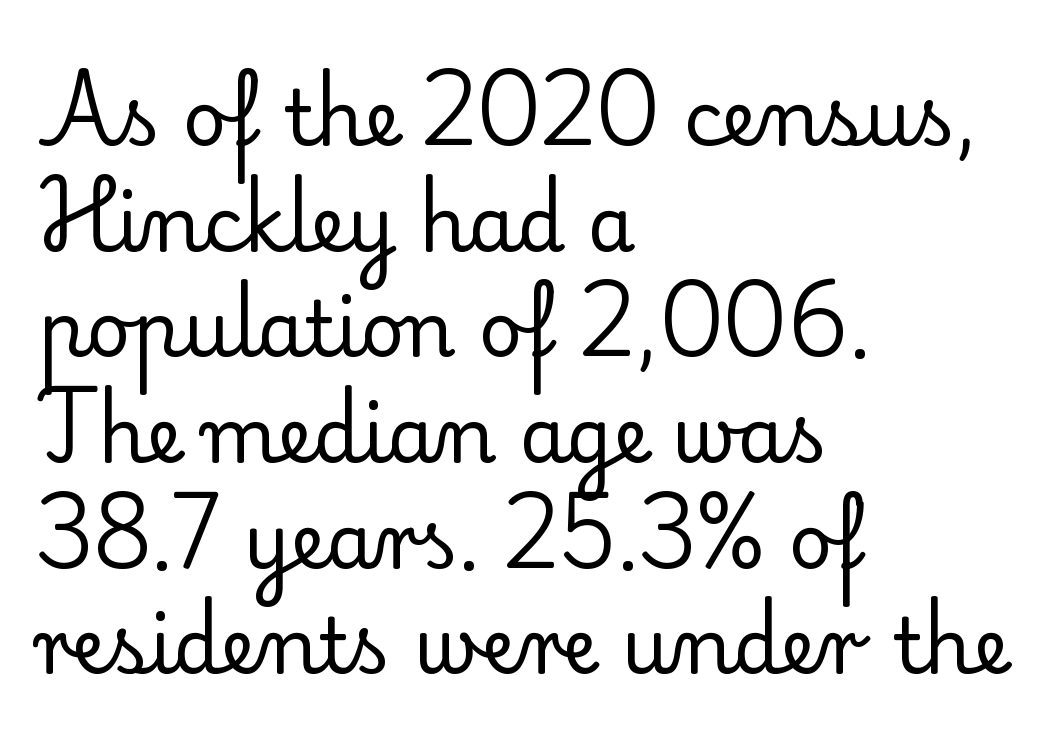
The letters advance in unequal steps, a hallmark of proportional type. The axis of the letterforms is exactly vertical. The space between consecutive lines is moderate. One-word summary of the alignment: left.
